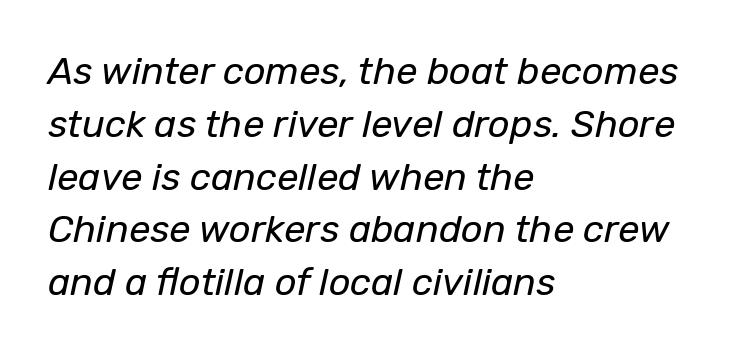
This is oblique type, the kind used for emphasis or titles. Each row of text sits above clean, open space. The gaps between neighbouring characters are ordinary and unremarkable. A light-to-regular cut is what we see here.
